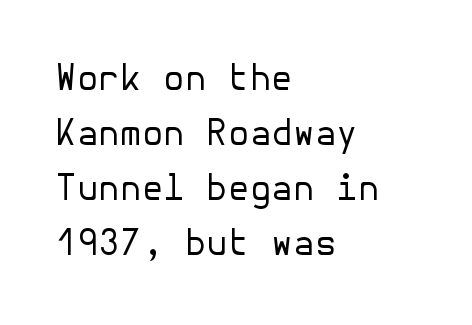
The image shows 35 px regular-weight sans-serif type, upright; set left-aligned, normal line spacing (1.57x), normal letter spacing, not underlined; low stroke contrast and a medium x-height.
